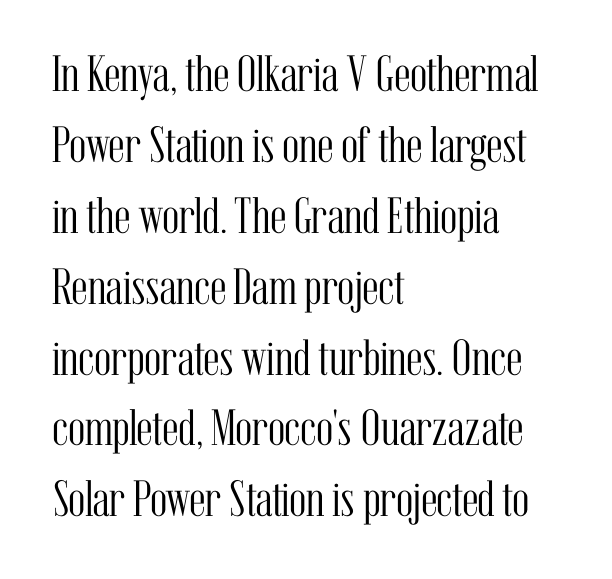
{"serif": "yes", "italic": "no", "bold": "no", "weight": "light", "width": "condensed", "stroke_contrast": "medium", "x_height": "medium", "monospaced": "no", "underline": "no", "align": "left", "line_spacing": "normal", "line_spacing_ratio": 1.39, "letter_spacing": "normal", "letter_spacing_em": 0.0, "glyph_px": 51}
